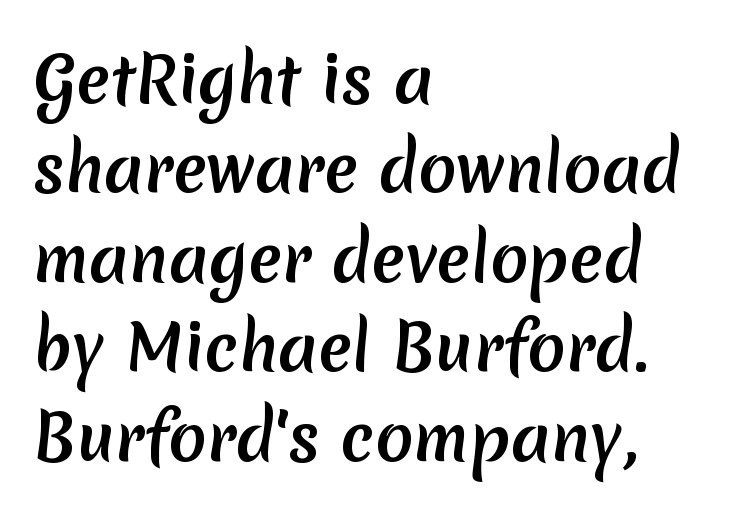
Q: Is the text bold? A: Yes.
Q: Is the typeface a serif or a sans-serif typeface? A: Sans-serif.
Q: Is the text underlined? A: No.
Q: How is the paragraph aligned? A: Left-aligned.
Q: Is the spacing between letters normal or unusually wide? A: Normal.
Q: Is the spacing between lines tight, normal or loose? A: Normal.
Q: Width (condensed, normal, or wide)? A: Normal.
Q: Stroke contrast? A: Low.
Q: x-height? A: Medium.
Q: Monospaced? A: No.
